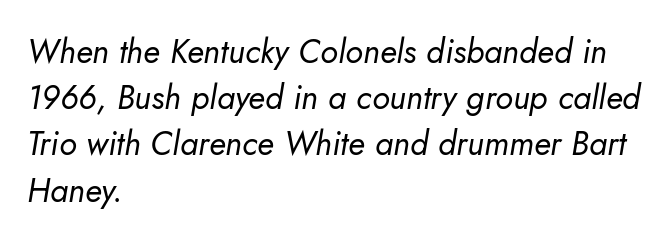
{"italic": "yes", "lean": "right", "slant_degrees": 5, "bold": "no", "weight": "regular", "width": "normal", "stroke_contrast": "low", "x_height": "small", "monospaced": "no", "underline": "no", "align": "left", "line_spacing": "normal", "line_spacing_ratio": 1.4, "letter_spacing": "normal", "letter_spacing_em": 0.0, "glyph_px": 33}
